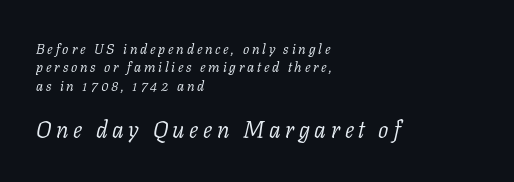
Q: Is the text bold? A: No.
Q: Is the text italic (slanted)? A: Yes, it leans right by about 11 degrees.
Q: Is the text underlined? A: No.
Q: How is the paragraph aligned? A: Left-aligned.
Q: Is the spacing between letters normal or unusually wide? A: Unusually wide.
Q: Is the spacing between lines tight, normal or loose? A: Normal.
Q: Which block of text is set in a larger size, the first (top) or the second (bottom)? A: The second (bottom) one.
